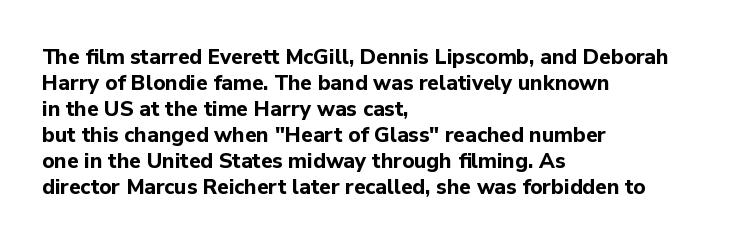
The strokes are fattened all the way to bold. Visually the block forms a straight wall on the left and a jagged coastline on the right. A typesetter would mark this as roman, not italic. The words here are not underlined.
